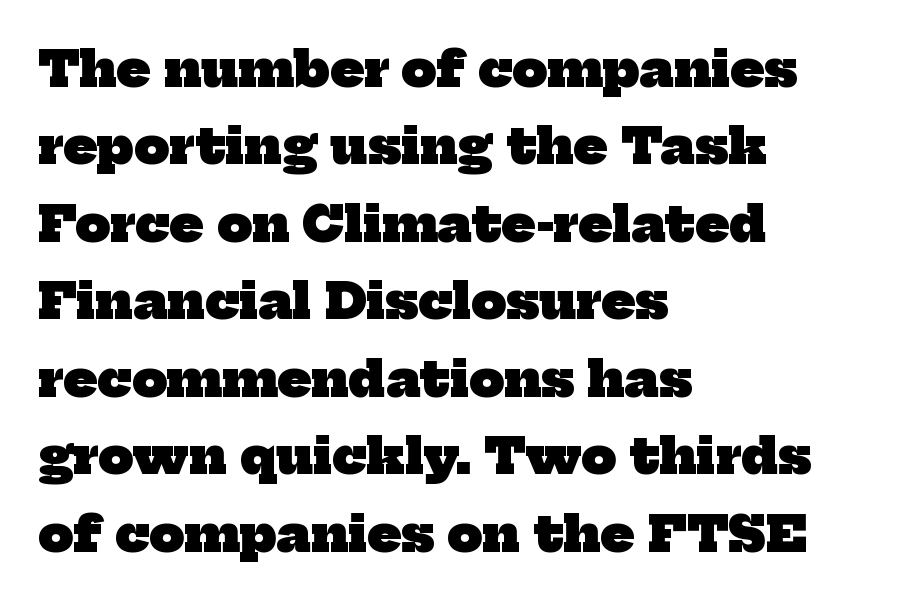
Q: Is the text bold? A: Yes.
Q: Is the typeface a serif or a sans-serif typeface? A: Serif.
Q: Is the text underlined? A: No.
Q: How is the paragraph aligned? A: Left-aligned.
Q: Is the spacing between letters normal or unusually wide? A: Normal.
Q: Is the spacing between lines tight, normal or loose? A: Normal.
Q: Width (condensed, normal, or wide)? A: Normal.
Q: Stroke contrast? A: Low.
Q: x-height? A: Medium.
Q: Monospaced? A: No.
